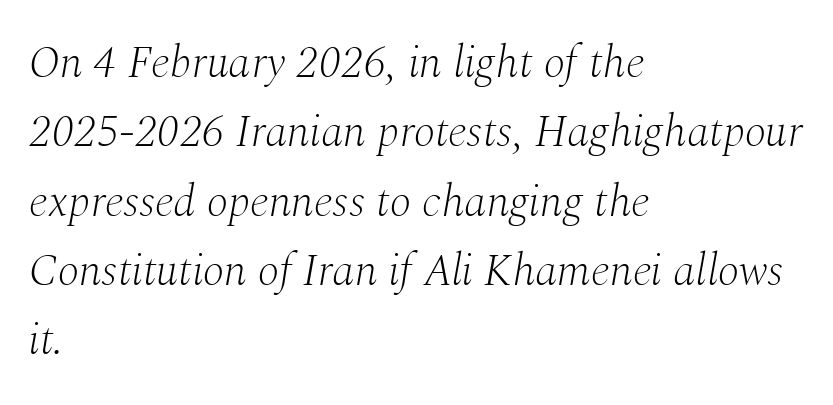
The typesetting does not lean heavy: it is not bold. The passage shown is typed in a proportional face where columns would drift. These lines were composed using italics. Notice how the passage keeps a crisp vertical edge on the left only.
